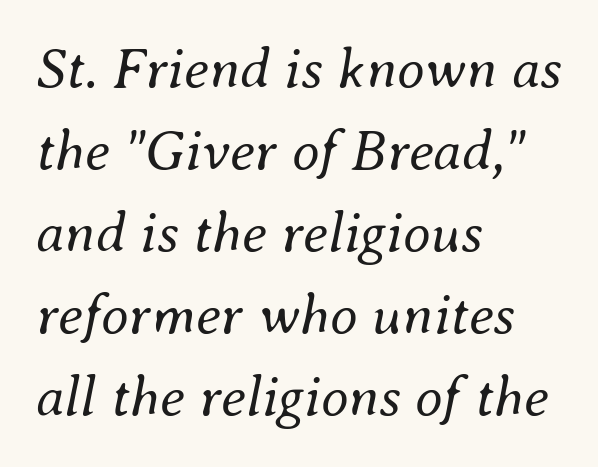
The image shows 57 px regular-weight type, italic (leaning right); set left-aligned, normal line spacing (1.44x), normal letter spacing, not underlined; medium stroke contrast and a small x-height.
